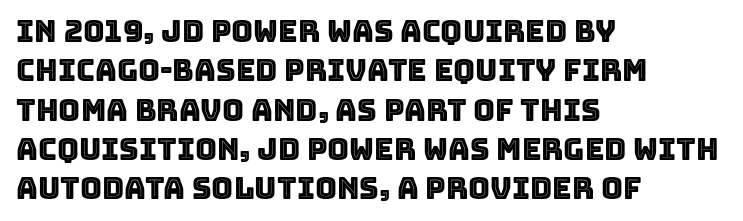
{"italic": "no", "width": "normal", "x_height": "large", "monospaced": "no", "underline": "no", "align": "left", "line_spacing": "normal", "line_spacing_ratio": 1.31, "letter_spacing": "normal", "letter_spacing_em": 0.0, "glyph_px": 30}
